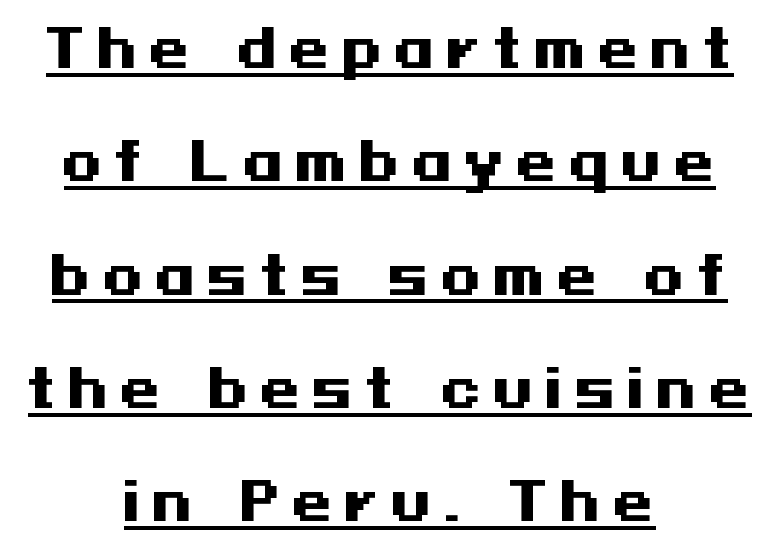
{"serif": "no", "italic": "no", "bold": "yes", "weight": "heavy", "width": "wide", "stroke_contrast": "medium", "x_height": "medium", "underline": "yes", "align": "center", "line_spacing": "loose", "line_spacing_ratio": 2.18, "letter_spacing": "wide", "letter_spacing_em": 0.23, "glyph_px": 52}
